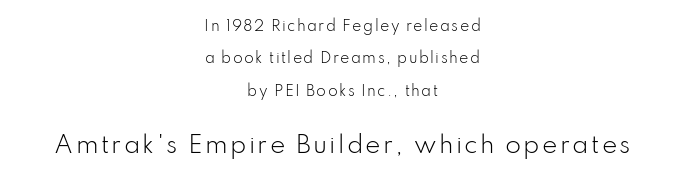
The image shows 23 px text type, upright; set centered, loose line spacing (2.31x), not underlined; the second (bottom) block is 1.64x larger.
